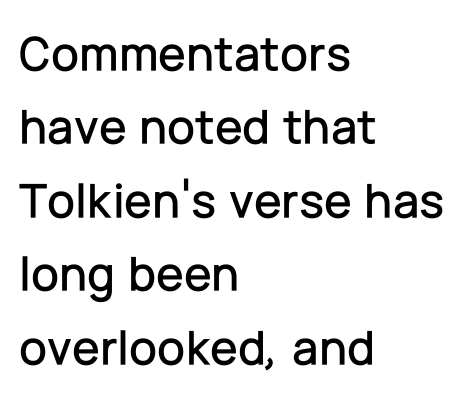
The image shows 50 px sans-serif type, upright; set left-aligned, normal line spacing (1.47x), normal letter spacing, not underlined; low stroke contrast and a medium x-height.
